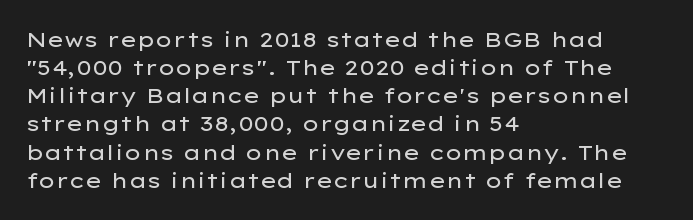
Visually the block forms a straight wall on the left and a jagged coastline on the right. Style check: upright. Bold? No — there's no thickening of the strokes. Notice how descenders clear the ascenders below comfortably — that's standard leading. Each word holds together tightly as a unit, with standard inter-letter gaps.
